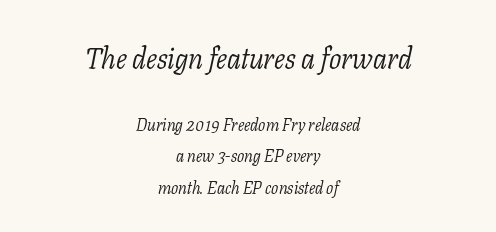
{"serif": "yes", "italic": "yes", "lean": "right", "slant_degrees": 11, "bold": "no", "weight": "light", "width": "normal", "stroke_contrast": "low", "x_height": "medium", "monospaced": "no", "underline": "no", "align": "center", "line_spacing_ratio": 1.85, "letter_spacing": "normal", "letter_spacing_em": 0.0, "larger_block": "first", "size_ratio": 1.71, "glyph_px": 29}
